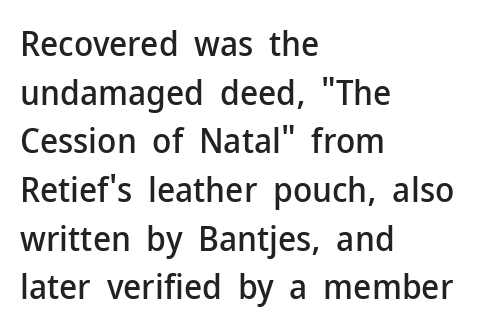
What's the leading like? Ordinary, nothing unusual. Clear beneath every line of the passage. Font category for this specimen: sans-serif. The paragraph shown leans on its left margin. Each letter keeps its own natural width here, so spacing adapts to shape. This rendering leaves character spacing at its baseline value.
